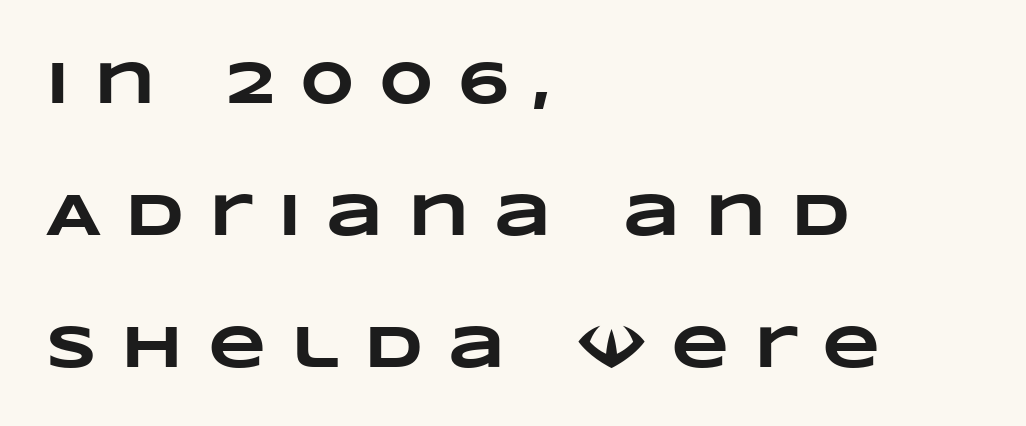
The image shows 60 px heavy, wide type; set left-aligned, loose line spacing (2.2x), unusually wide letter spacing (+0.41 em), not underlined; low stroke contrast and a large x-height.
